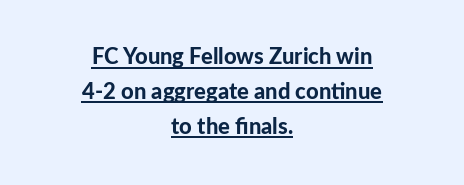
Q: Is the text bold? A: Yes.
Q: Is the text italic (slanted)? A: No, it is upright.
Q: Is the text underlined? A: Yes.
Q: How is the paragraph aligned? A: Centered.
Q: Is the spacing between letters normal or unusually wide? A: Normal.
Q: Is the spacing between lines tight, normal or loose? A: Normal.
